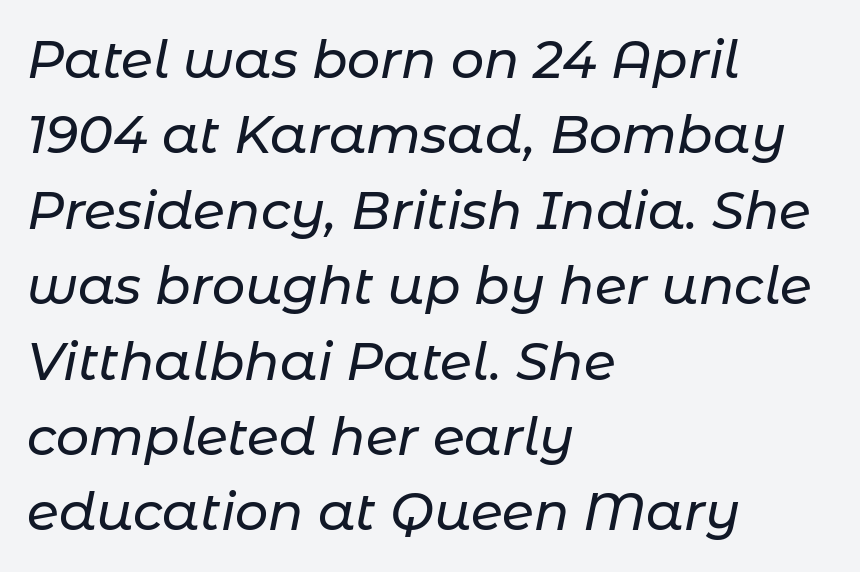
If you measured baseline to baseline, you'd find a middling distance. Character widths vary here, with narrow letters taking less room than wide ones. Does the copy run flush right? No — it runs flush left. What stands out about the letter spacing? Nothing — it is the standard amount. Tall strokes in this sample are angled rather than plumb.
